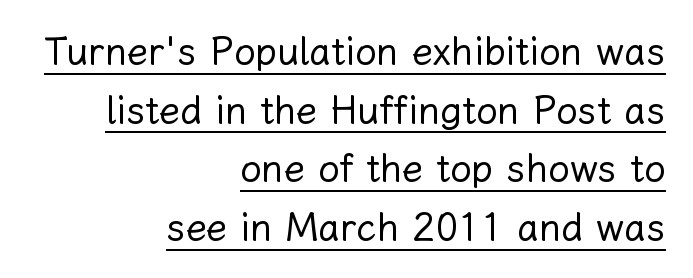
The image shows 38 px regular-weight type, upright; set right-aligned, normal line spacing (1.54x), normal letter spacing, underlined; low stroke contrast and a medium x-height.
